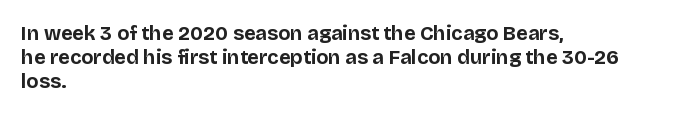
Q: Is the text bold? A: Yes.
Q: Is the text italic (slanted)? A: No, it is upright.
Q: Is the text underlined? A: No.
Q: How is the paragraph aligned? A: Left-aligned.
Q: Is the spacing between letters normal or unusually wide? A: Normal.
